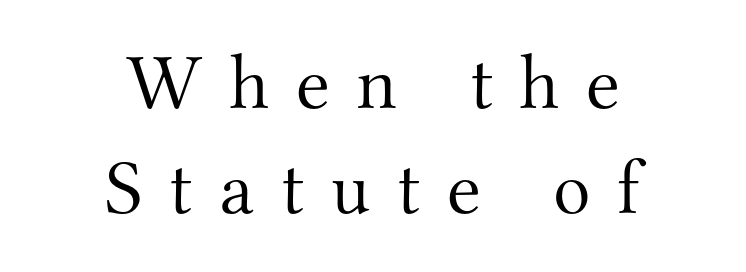
In terms of leading, this rendering sits right in the middle. Regarding serifs, this sample has them. The letterforms stand isolated, each surrounded by extra space. Stem width sits at or under what a default text font uses.
